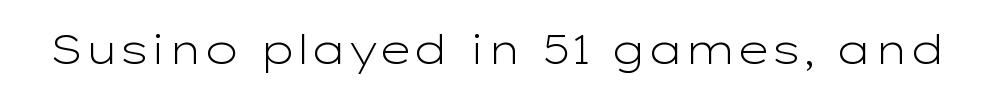
Each letter's strokes conclude bluntly, with no projecting serifs. Is this a fixed-width face? No — the glyphs have proportional, varying widths. Every stem runs plumb, perpendicular to the baseline. On a weight scale, this lands at 450 or below. Check the space under the baseline: it is left empty.
